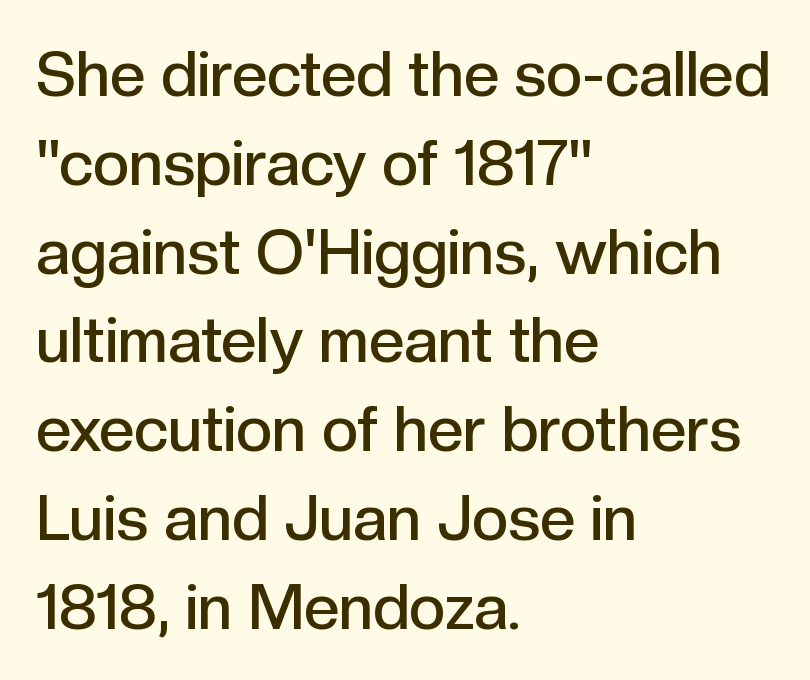
{"serif": "no", "italic": "no", "bold": "semi", "weight": "semibold", "width": "normal", "x_height": "medium", "monospaced": "no", "underline": "no", "align": "left", "line_spacing": "normal", "line_spacing_ratio": 1.41, "letter_spacing": "normal", "letter_spacing_em": 0.0, "glyph_px": 63}
